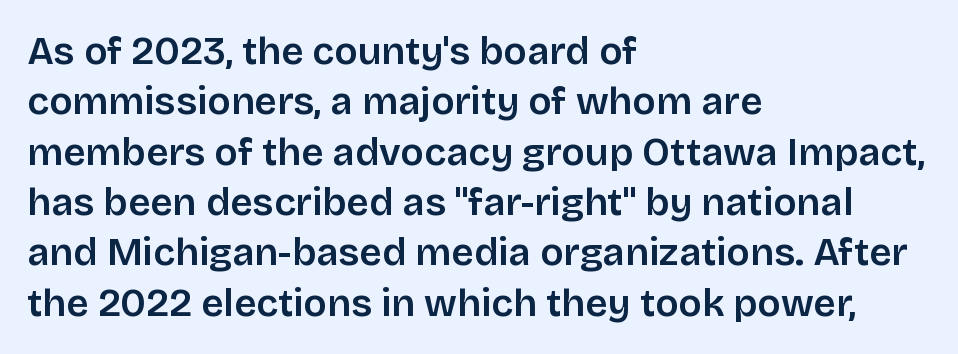
The image shows 39 px sans-serif type, upright; set left-aligned, normal line spacing (1.29x), normal letter spacing, not underlined; low stroke contrast and a large x-height.
